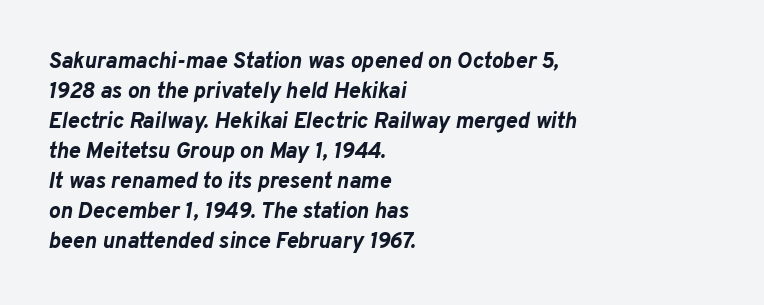
The string is rendered with underlining switched off. How heavy is the stroke? Heavy — this is a bold. The passage shown stacks its lines at a standard gap. Reading down the block, your eye returns to a fixed left position each line. Students, note that the glyphs here touch the page at normal intervals. A typesetter would mark this as italic.
